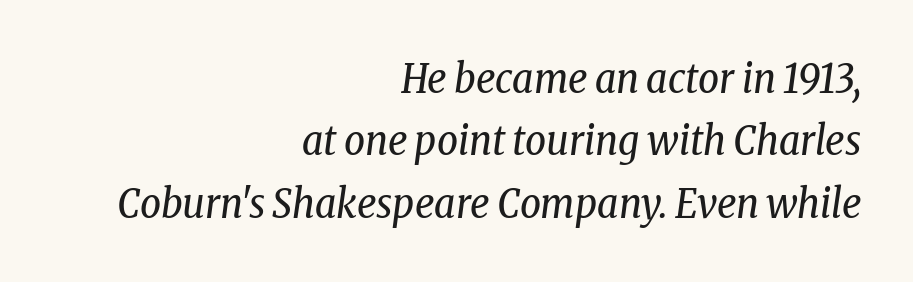
Each word holds together tightly as a unit, with standard inter-letter gaps. Each line ends at the same right margin while the left side varies. Serifs: yes, visible at the terminals of the letterforms. Words float on clear page, feet unadorned. Compared with a typical body face, this is equally light or lighter still.
